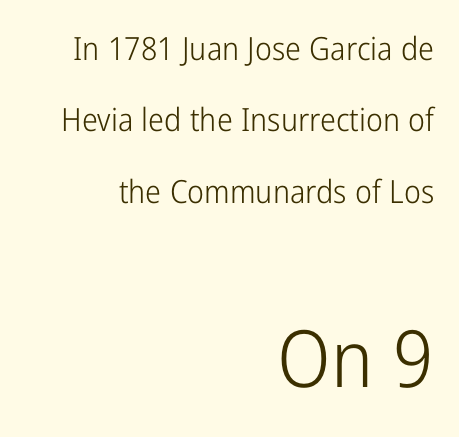
Q: Is the text bold? A: No.
Q: Is the text italic (slanted)? A: No, it is upright.
Q: Is the typeface a serif or a sans-serif typeface? A: Sans-serif.
Q: Is the text underlined? A: No.
Q: How is the paragraph aligned? A: Right-aligned.
Q: Is the spacing between letters normal or unusually wide? A: Normal.
Q: Is the spacing between lines tight, normal or loose? A: Loose.
Q: Which block of text is set in a larger size, the first (top) or the second (bottom)? A: The second (bottom) one.
Q: Width (condensed, normal, or wide)? A: Condensed.
Q: Stroke contrast? A: Low.
Q: x-height? A: Medium.
Q: Monospaced? A: No.
